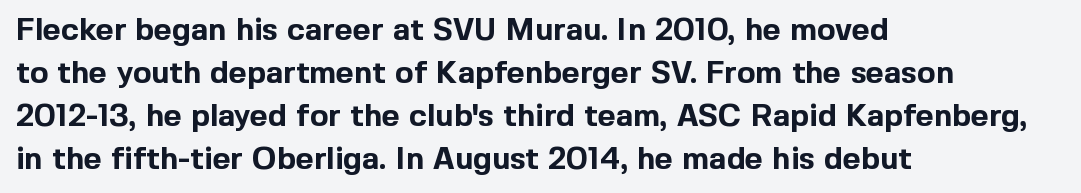
On the weight axis this lands at bold, roughly 700. Character widths vary here, with narrow letters taking less room than wide ones. Does the copy run flush right? No — it runs flush left. Lines of text with bare space underneath. To sum up the face: it is a sans, with no serifs.
